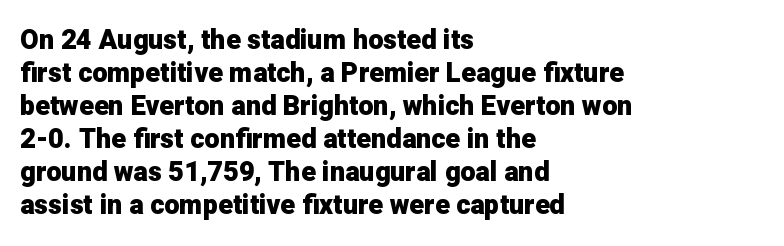
The image shows 27 px bold type, upright; set left-aligned, line spacing 1.22x, normal letter spacing, not underlined.
